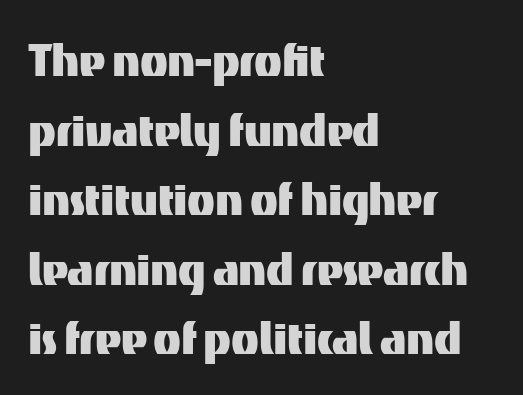
{"serif": "no", "italic": "no", "width": "normal", "stroke_contrast": "medium", "x_height": "medium", "monospaced": "no", "underline": "no", "align": "left", "line_spacing_ratio": 1.22, "letter_spacing": "normal", "letter_spacing_em": 0.0, "glyph_px": 57}
